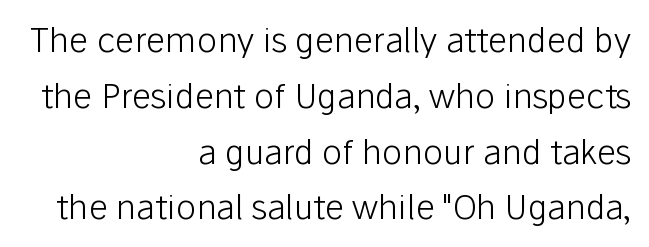
Quick note: interline space is typical. Quick note: not italic, upright. Rule under the text: the space is simply empty. The letters look calm and open, with moderate or lighter stems. This rendering employs a face without finishing strokes, i.e., a sans-serif. The paragraph has a hard right edge and a soft left edge.
